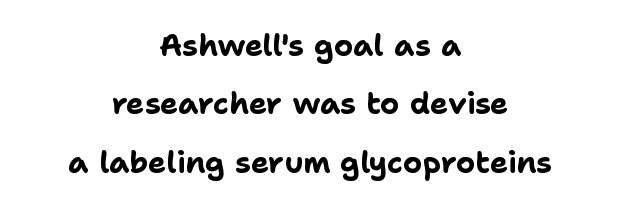
Does extra space separate the letters? No, they use regular spacing. One glance says open: line gaps are wider than usual. Ascenders rise straight up at ninety degrees. Descenders are the only things crossing below the line. Varying glyph widths throughout — classic text-font behaviour. The letters are bold, with thick, heavy strokes.
